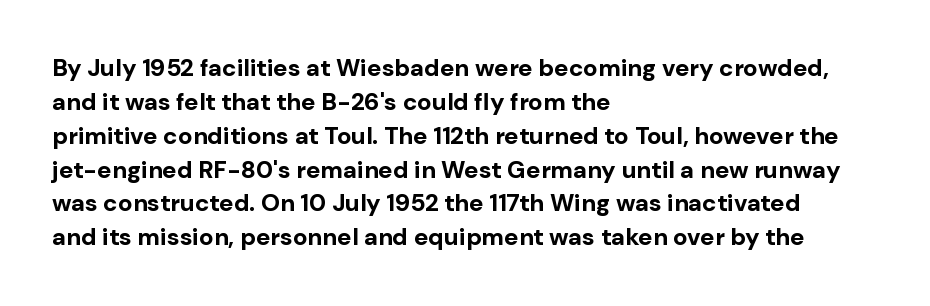
The image shows 24 px bold type, upright; set left-aligned, normal line spacing (1.41x), normal letter spacing, not underlined.
